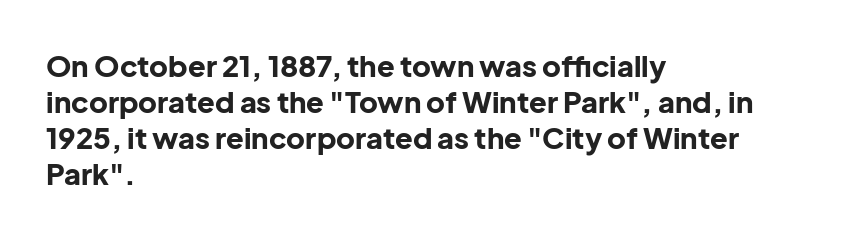
The image shows 29 px bold sans-serif type, upright; set left-aligned, line spacing 1.24x, normal letter spacing, not underlined; low stroke contrast and a medium x-height.
